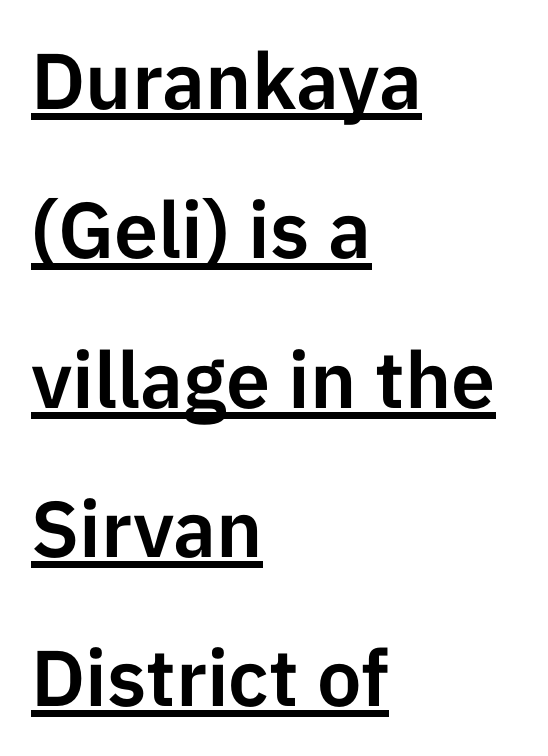
{"serif": "no", "italic": "no", "width": "normal", "stroke_contrast": "low", "x_height": "medium", "monospaced": "no", "underline": "yes", "align": "left", "line_spacing_ratio": 1.89, "letter_spacing": "normal", "letter_spacing_em": 0.0, "glyph_px": 79}
